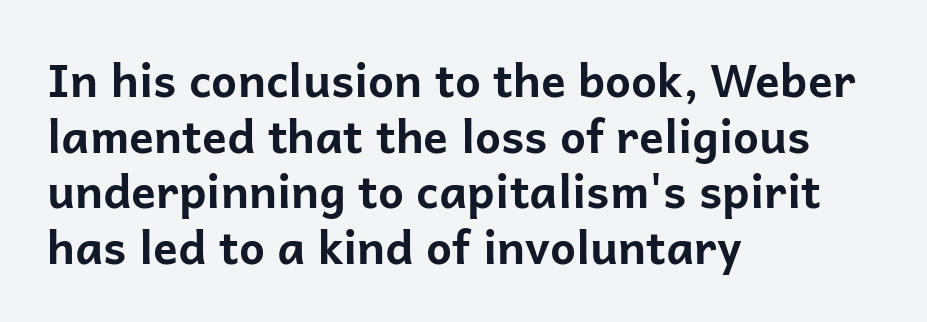
The image shows 46 px bold sans-serif type, upright; set left-aligned, line spacing 1.21x, normal letter spacing, not underlined; low stroke contrast and a medium x-height.
